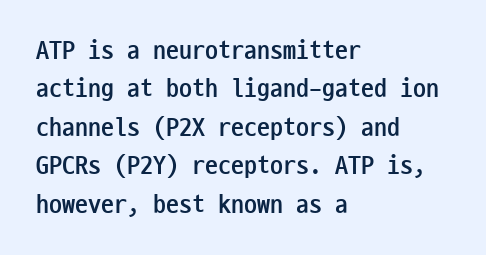
{"italic": "no", "bold": "yes", "underline": "no", "align": "left", "line_spacing": "normal", "line_spacing_ratio": 1.48, "letter_spacing": "normal", "letter_spacing_em": 0.0, "glyph_px": 26}
